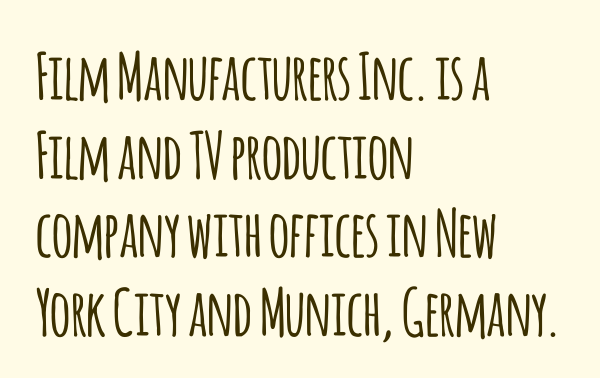
If you drew a ruler down the left edge, every line would touch it. Think of a printed novel: that variable character pitch is what you see here. The letters stand straight up with perfectly vertical stems. The font family rendered here belongs to the sans-serif group.
